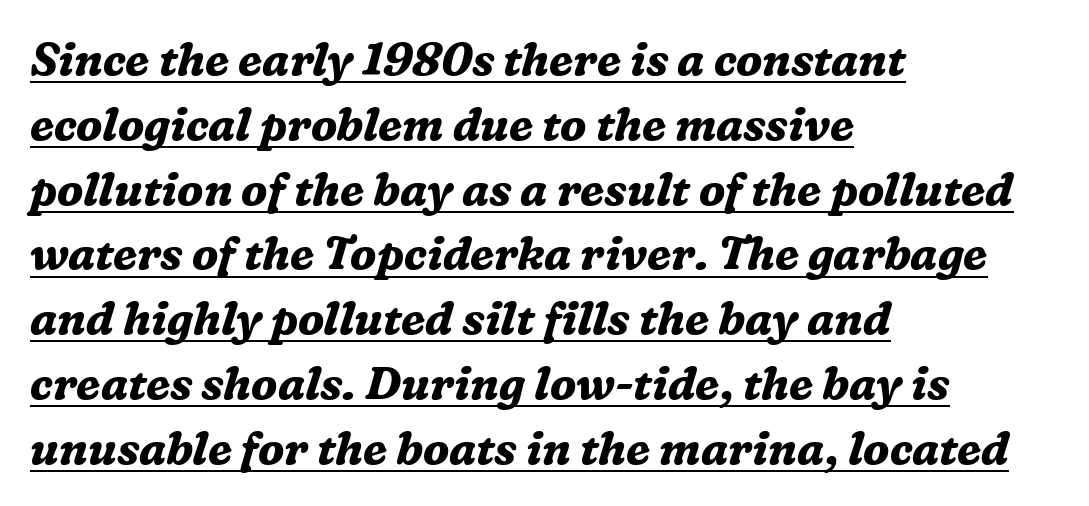
Heavy, bold letterforms. One glance says typical: line gaps are just what's usual. Nobody touched the tracking dial on this one. The font family rendered here belongs to the serif group. An italicized treatment has been applied to the whole sample. Spacing verdict: proportional, widths tailored to each character.
